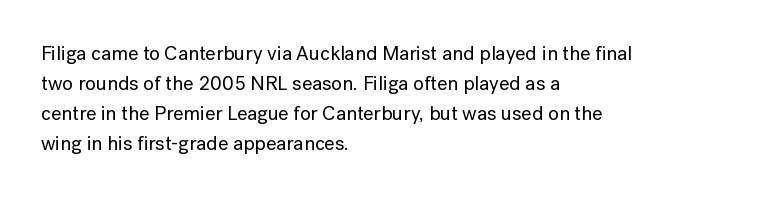
Q: Is the text italic (slanted)? A: No, it is upright.
Q: Is the text underlined? A: No.
Q: How is the paragraph aligned? A: Left-aligned.
Q: Is the spacing between letters normal or unusually wide? A: Normal.
Q: Is the spacing between lines tight, normal or loose? A: Normal.
